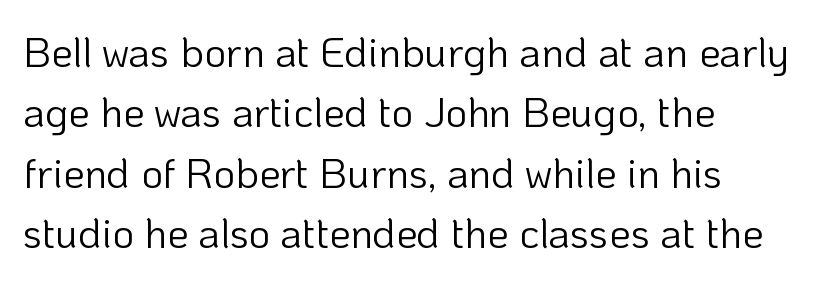
{"serif": "no", "italic": "no", "bold": "no", "weight": "light", "width": "normal", "stroke_contrast": "low", "x_height": "medium", "monospaced": "no", "underline": "no", "line_spacing": "normal", "line_spacing_ratio": 1.44, "letter_spacing": "normal", "letter_spacing_em": 0.0, "glyph_px": 42}
